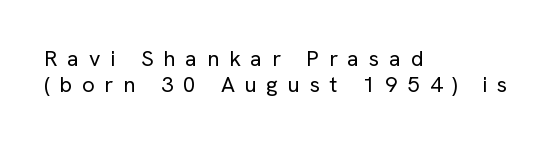
{"italic": "no", "bold": "no", "underline": "no", "align": "left", "line_spacing_ratio": 1.2, "letter_spacing": "wide", "letter_spacing_em": 0.45, "glyph_px": 22}
